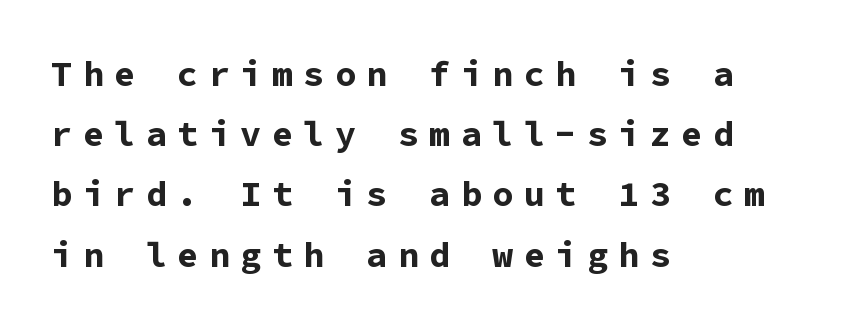
On the weight axis this lands at bold, roughly 700. Each row of text sits above clean, open space. The text was rendered using a sans face with plain stroke endings. The passage shown is typed in a monospace face where columns stay perfectly aligned. Look at the tracking — it's clearly loosened, letters drifting apart. It's the straight-up-and-down kind of type.
